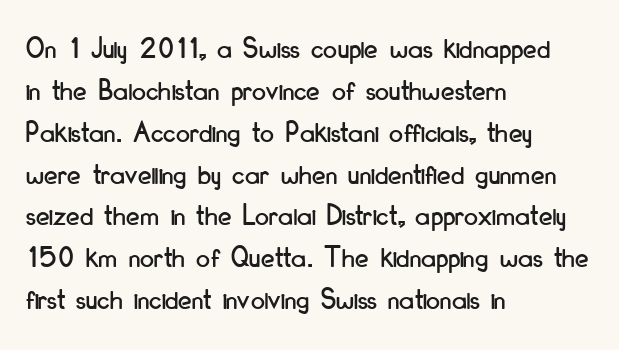
{"serif": "no", "italic": "no", "width": "condensed", "stroke_contrast": "low", "x_height": "small", "monospaced": "no", "underline": "no", "align": "left", "line_spacing": "normal", "line_spacing_ratio": 1.35, "letter_spacing": "normal", "letter_spacing_em": 0.0, "glyph_px": 31}
